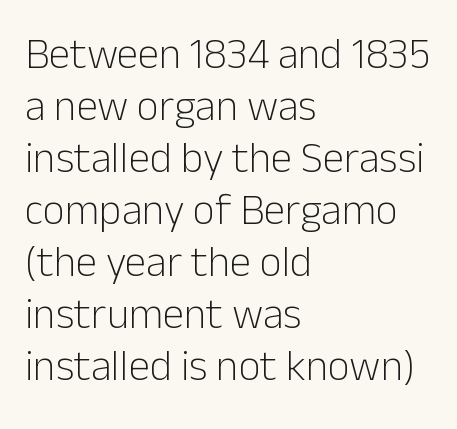
The image shows 43 px light sans-serif type, upright; set left-aligned, line spacing 1.21x, normal letter spacing, not underlined; low stroke contrast and a medium x-height.
